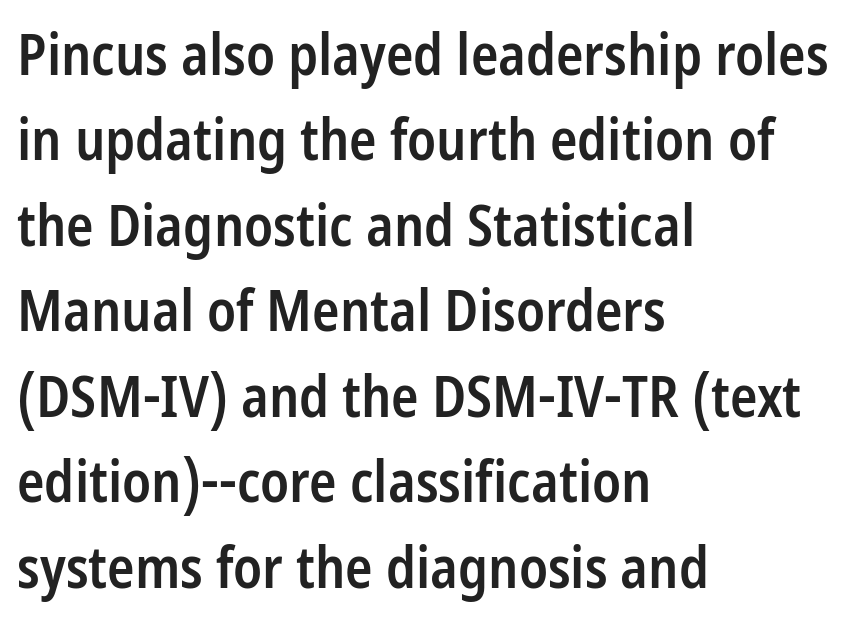
The image shows 57 px semibold, condensed sans-serif type, upright; set left-aligned, normal line spacing (1.5x), normal letter spacing, not underlined; low stroke contrast and a medium x-height.
